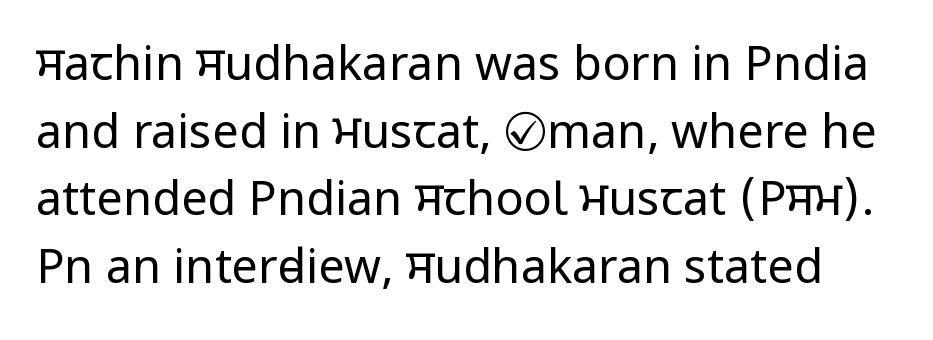
{"serif": "no", "italic": "no", "bold": "no", "weight": "regular", "width": "condensed", "stroke_contrast": "low", "x_height": "large", "monospaced": "no", "underline": "no", "line_spacing": "normal", "line_spacing_ratio": 1.44, "letter_spacing": "normal", "letter_spacing_em": 0.0, "glyph_px": 47}
